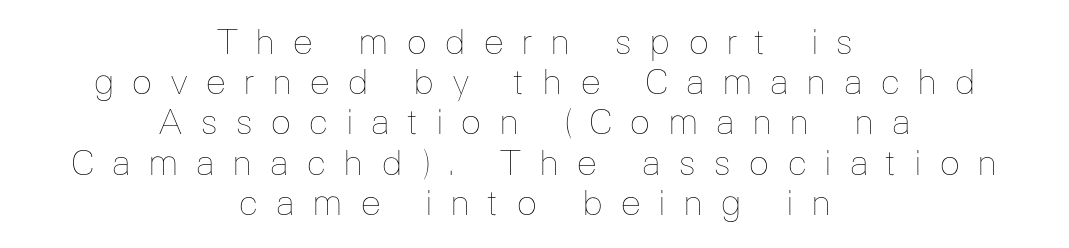
Q: Is the text bold? A: No.
Q: Is the text italic (slanted)? A: No, it is upright.
Q: Is the text underlined? A: No.
Q: How is the paragraph aligned? A: Centered.
Q: Is the spacing between letters normal or unusually wide? A: Unusually wide.
Q: Is the spacing between lines tight, normal or loose? A: Tight.
Q: Width (condensed, normal, or wide)? A: Normal.
Q: Stroke contrast? A: Low.
Q: x-height? A: Medium.
Q: Monospaced? A: No.
